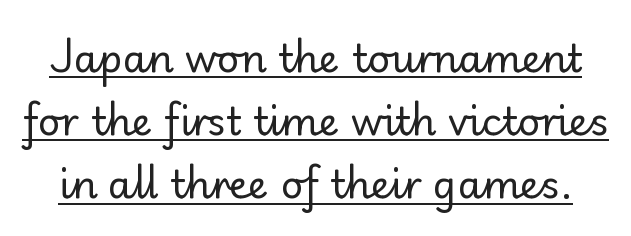
{"serif": "no", "italic": "no", "bold": "no", "weight": "regular", "width": "normal", "stroke_contrast": "low", "x_height": "small", "monospaced": "no", "underline": "yes", "line_spacing": "normal", "line_spacing_ratio": 1.62, "letter_spacing": "normal", "letter_spacing_em": 0.0, "glyph_px": 39}
